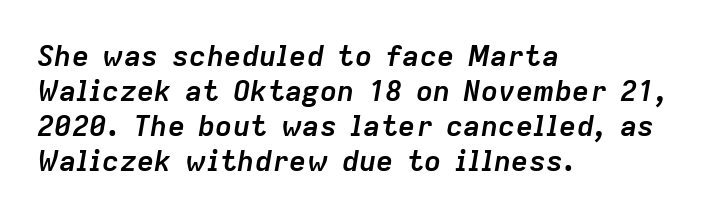
Q: Is the text bold? A: Yes.
Q: Is the text italic (slanted)? A: Yes, it leans right by about 9 degrees.
Q: Is the text underlined? A: No.
Q: How is the paragraph aligned? A: Left-aligned.
Q: Is the spacing between letters normal or unusually wide? A: Normal.
Q: Width (condensed, normal, or wide)? A: Normal.
Q: Stroke contrast? A: Low.
Q: x-height? A: Medium.
Q: Monospaced? A: No.
